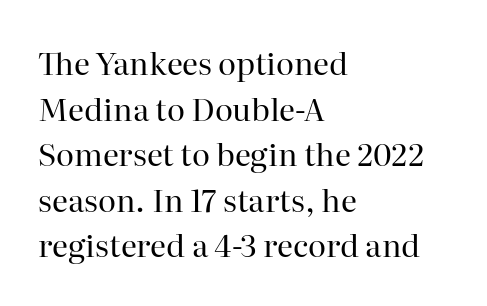
Q: Is the text bold? A: No.
Q: Is the text italic (slanted)? A: No, it is upright.
Q: Is the typeface a serif or a sans-serif typeface? A: Serif.
Q: Is the text underlined? A: No.
Q: How is the paragraph aligned? A: Left-aligned.
Q: Is the spacing between letters normal or unusually wide? A: Normal.
Q: Is the spacing between lines tight, normal or loose? A: Normal.
Q: Width (condensed, normal, or wide)? A: Normal.
Q: Stroke contrast? A: High.
Q: x-height? A: Medium.
Q: Monospaced? A: No.
